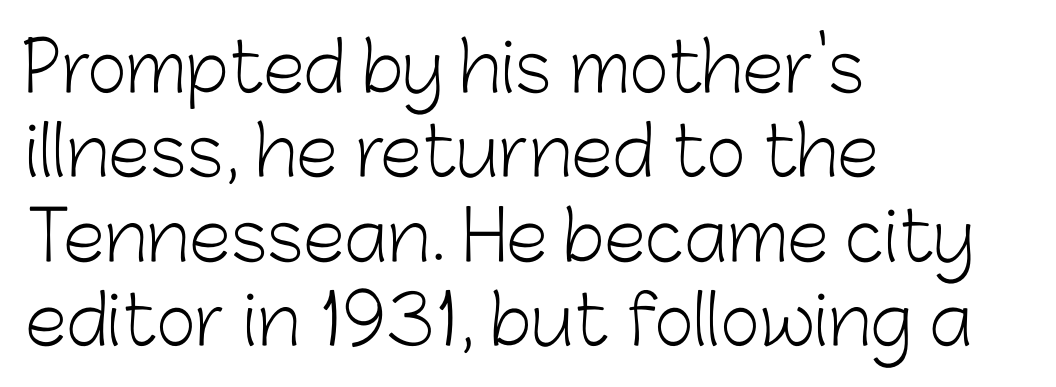
Each letter keeps its own natural width here, so spacing adapts to shape. The tracking reads as untouched default to a designer's eye. The typesetter chose a ragged-right arrangement here. If you drew a line through each stem, it would be perfectly vertical. Letterform terminals end flat and unadorned throughout the passage.
